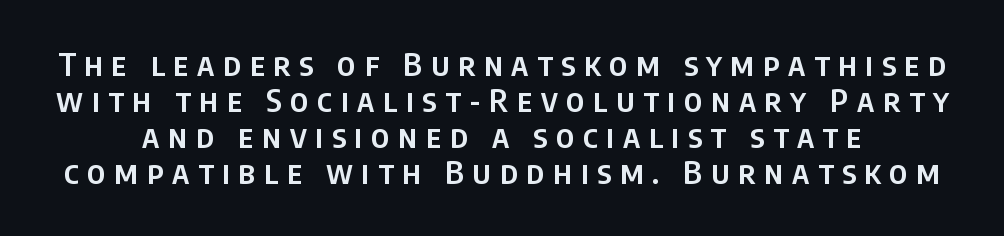
Q: Is the text bold? A: Semi-bold.
Q: Is the text italic (slanted)? A: No, it is upright.
Q: Is the typeface a serif or a sans-serif typeface? A: Sans-serif.
Q: Is the text underlined? A: No.
Q: Is the spacing between letters normal or unusually wide? A: Unusually wide.
Q: Is the spacing between lines tight, normal or loose? A: Tight.
Q: Width (condensed, normal, or wide)? A: Condensed.
Q: Stroke contrast? A: Low.
Q: x-height? A: Large.
Q: Monospaced? A: No.
